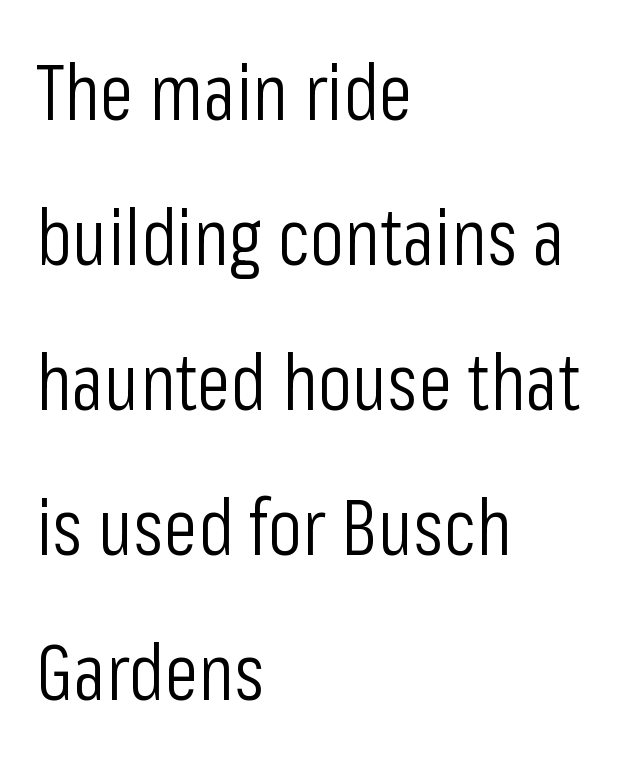
Q: Is the text bold? A: No.
Q: Is the text italic (slanted)? A: No, it is upright.
Q: Is the typeface a serif or a sans-serif typeface? A: Sans-serif.
Q: Is the text underlined? A: No.
Q: How is the paragraph aligned? A: Left-aligned.
Q: Is the spacing between letters normal or unusually wide? A: Normal.
Q: Width (condensed, normal, or wide)? A: Condensed.
Q: Stroke contrast? A: Low.
Q: x-height? A: Medium.
Q: Monospaced? A: No.
